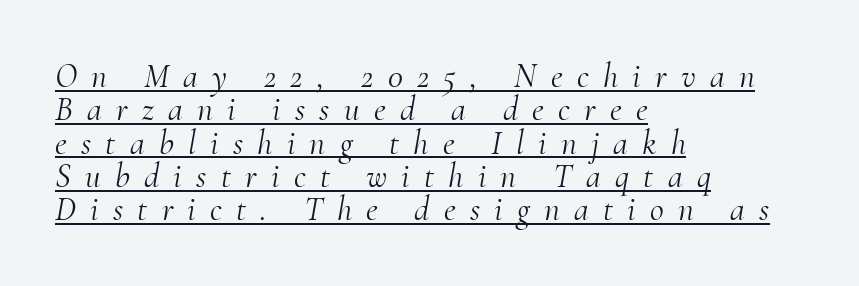
{"serif": "yes", "italic": "yes", "lean": "right", "slant_degrees": 10, "bold": "no", "weight": "light", "width": "normal", "stroke_contrast": "medium", "x_height": "small", "monospaced": "no", "underline": "yes", "align": "left", "line_spacing": "tight", "line_spacing_ratio": 0.98, "letter_spacing": "wide", "letter_spacing_em": 0.42, "glyph_px": 34}
